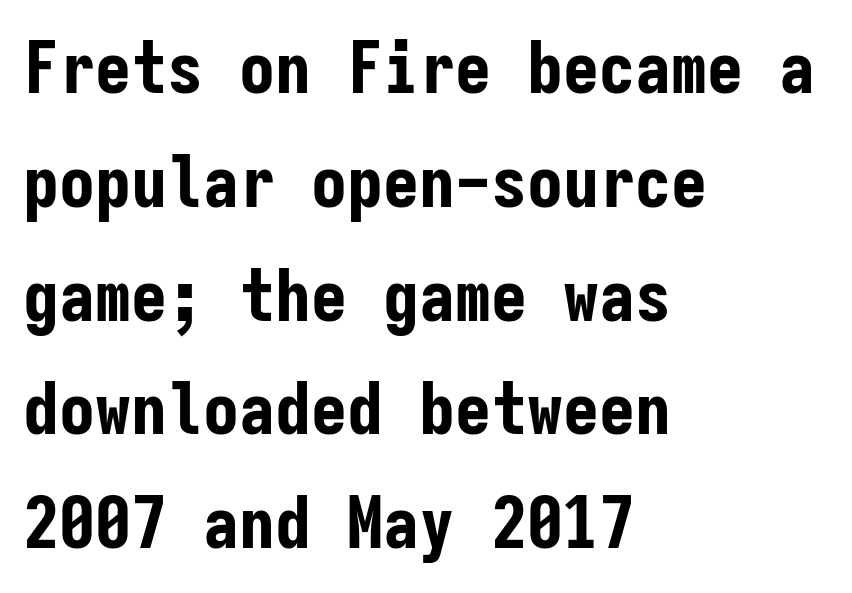
The font is running at its bold setting. Every character here occupies the same horizontal width, giving the sample a typewriter-like rhythm. Notice how the passage keeps a crisp vertical edge on the left only. Regular leading. You can tell from the bare stems that sans-serif type was used. This rendering leaves character spacing at its baseline value.
